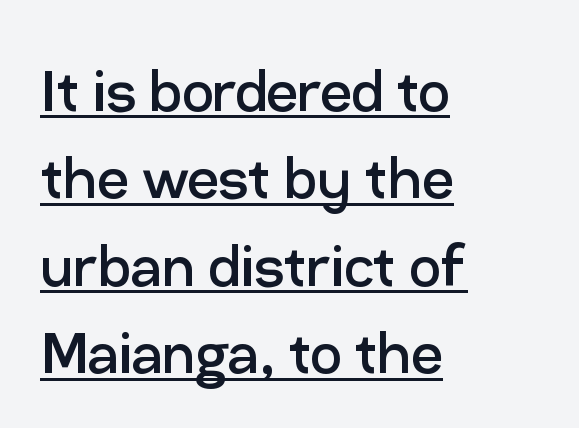
{"serif": "no", "italic": "no", "bold": "no", "weight": "regular", "width": "normal", "stroke_contrast": "low", "x_height": "medium", "monospaced": "no", "underline": "yes", "align": "left", "line_spacing": "normal", "line_spacing_ratio": 1.25, "letter_spacing": "normal", "letter_spacing_em": 0.0, "glyph_px": 70}
